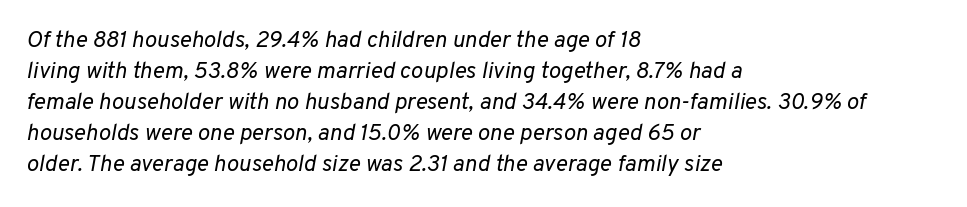
Q: Is the text bold? A: No.
Q: Is the text italic (slanted)? A: Yes, it leans right by about 10 degrees.
Q: Is the text underlined? A: No.
Q: How is the paragraph aligned? A: Left-aligned.
Q: Is the spacing between letters normal or unusually wide? A: Normal.
Q: Is the spacing between lines tight, normal or loose? A: Normal.
